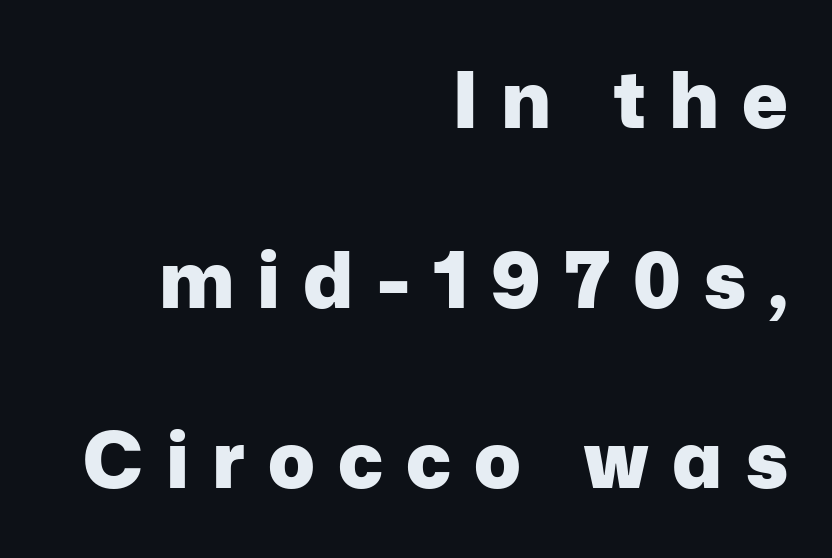
The image shows 77 px heavy sans-serif type, upright; set right-aligned, loose line spacing (2.34x), unusually wide letter spacing (+0.3 em), not underlined; low stroke contrast and a medium x-height.
